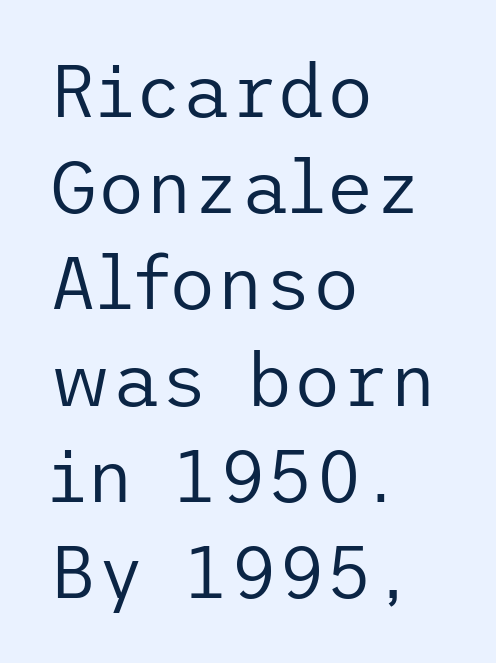
The lettering holds an erect, upright posture throughout. The line-height multiplier appears to be the usual default. The text block is weighted toward the left margin, trailing off unevenly rightward. The glyphs are unaccompanied by any horizontal stroke below them.
